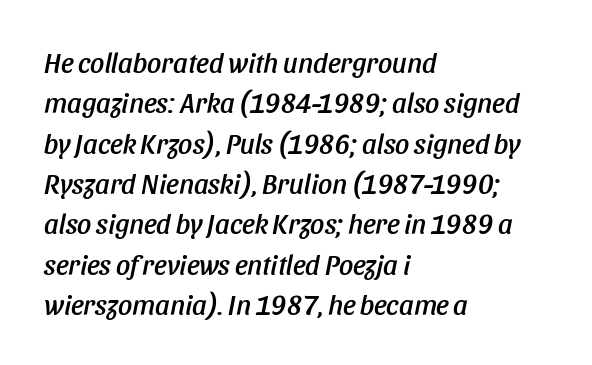
{"italic": "yes", "lean": "right", "slant_degrees": 11, "width": "condensed", "stroke_contrast": "low", "x_height": "large", "monospaced": "no", "underline": "no", "align": "left", "line_spacing": "normal", "line_spacing_ratio": 1.44, "letter_spacing": "normal", "letter_spacing_em": 0.0, "glyph_px": 28}
